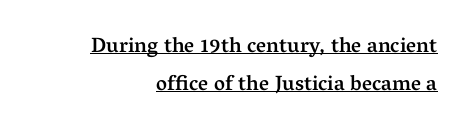
Q: Is the text bold? A: Semi-bold.
Q: Is the text italic (slanted)? A: No, it is upright.
Q: Is the text underlined? A: Yes.
Q: How is the paragraph aligned? A: Right-aligned.
Q: Is the spacing between letters normal or unusually wide? A: Normal.
